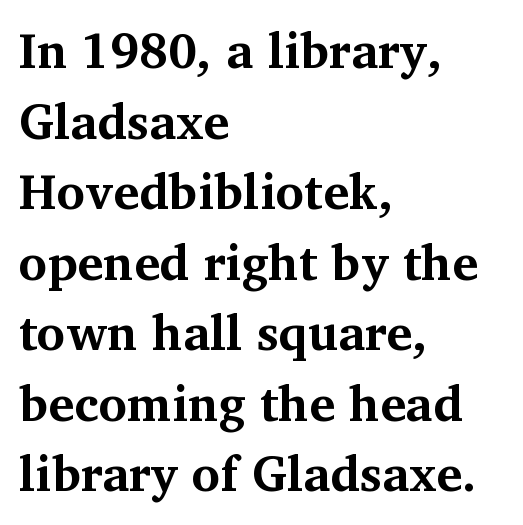
The image shows 49 px bold serif type, upright; set left-aligned, normal line spacing (1.44x), normal letter spacing, not underlined; medium stroke contrast and a medium x-height.
